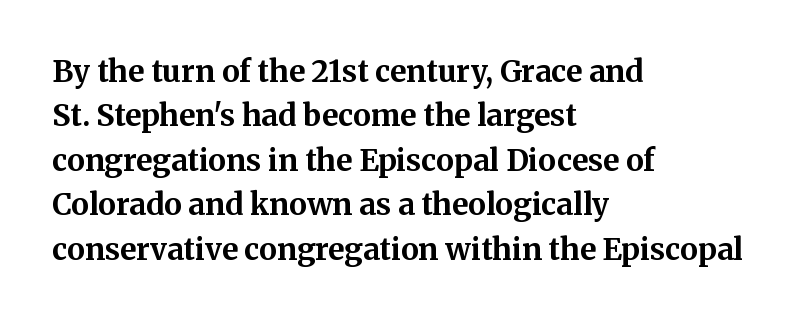
The image shows 30 px bold serif type, upright; set left-aligned, normal line spacing (1.48x), normal letter spacing, not underlined; medium stroke contrast and a medium x-height.
